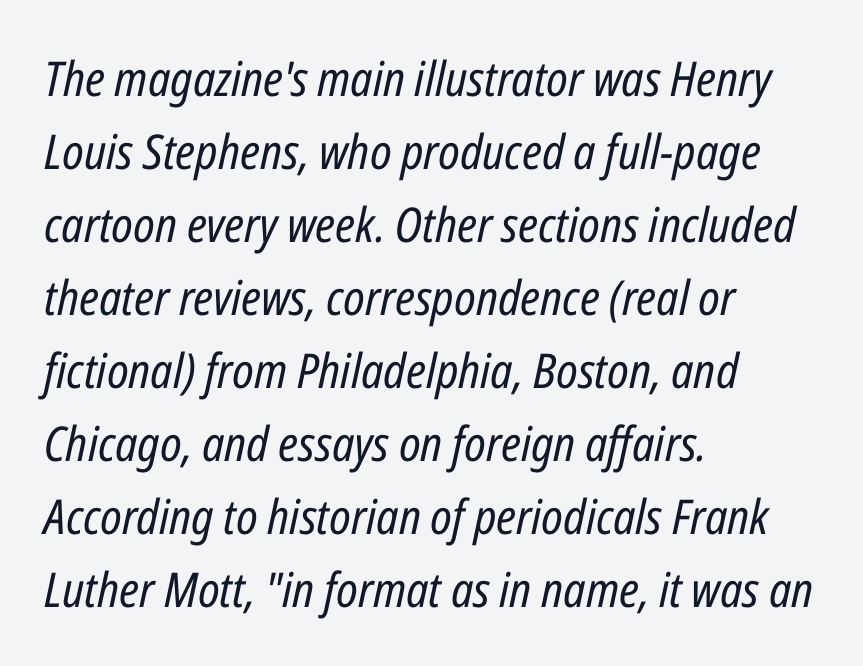
Q: Is the text bold? A: No.
Q: Is the text italic (slanted)? A: Yes, it leans right by about 12 degrees.
Q: Is the text underlined? A: No.
Q: How is the paragraph aligned? A: Left-aligned.
Q: Is the spacing between letters normal or unusually wide? A: Normal.
Q: Is the spacing between lines tight, normal or loose? A: Normal.
Q: Width (condensed, normal, or wide)? A: Condensed.
Q: Stroke contrast? A: Low.
Q: x-height? A: Medium.
Q: Monospaced? A: No.
